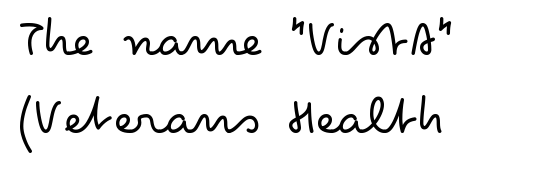
Q: Is the text bold? A: No.
Q: Is the text italic (slanted)? A: No, it is upright.
Q: Is the typeface a serif or a sans-serif typeface? A: Sans-serif.
Q: Is the text underlined? A: No.
Q: How is the paragraph aligned? A: Left-aligned.
Q: Is the spacing between letters normal or unusually wide? A: Normal.
Q: Is the spacing between lines tight, normal or loose? A: Normal.
Q: Width (condensed, normal, or wide)? A: Wide.
Q: Stroke contrast? A: Low.
Q: x-height? A: Small.
Q: Monospaced? A: No.
